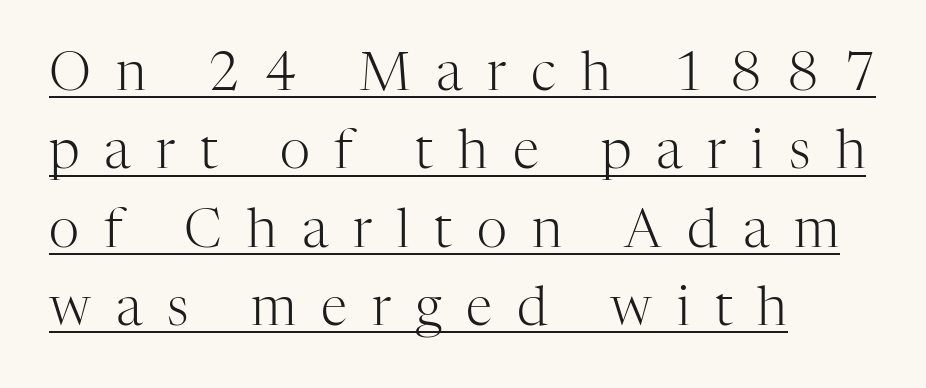
{"serif": "yes", "italic": "no", "bold": "no", "weight": "light", "width": "normal", "stroke_contrast": "high", "x_height": "medium", "monospaced": "no", "underline": "yes", "align": "left", "line_spacing": "normal", "line_spacing_ratio": 1.48, "letter_spacing": "wide", "letter_spacing_em": 0.47, "glyph_px": 53}
